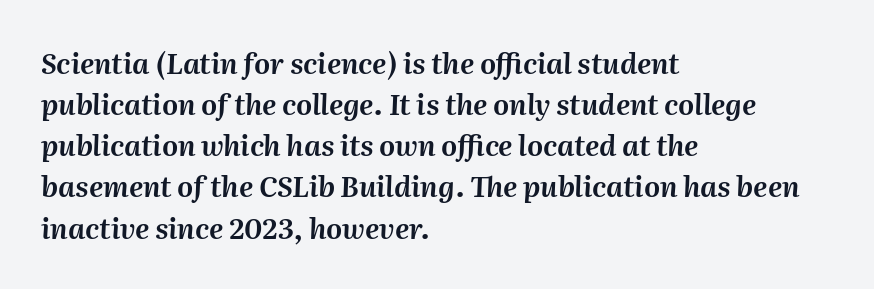
{"italic": "yes", "lean": "right", "slant_degrees": 2, "width": "normal", "stroke_contrast": "medium", "x_height": "medium", "monospaced": "no", "underline": "no", "align": "left", "line_spacing": "normal", "line_spacing_ratio": 1.47, "letter_spacing": "normal", "letter_spacing_em": 0.0, "glyph_px": 28}
